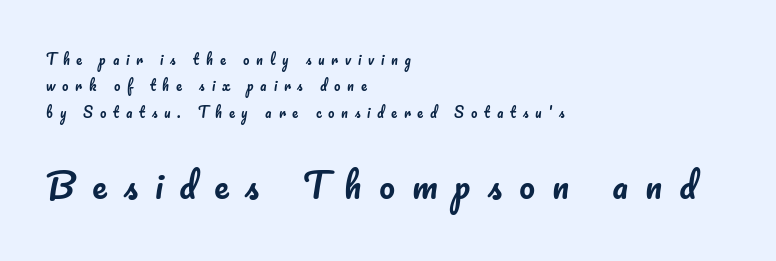
The more generous point size was reserved for the lower chunk. The words here are not underlined. The letters advance in unequal steps, a hallmark of proportional type. The paragraph has a hard left edge and a soft right edge.
